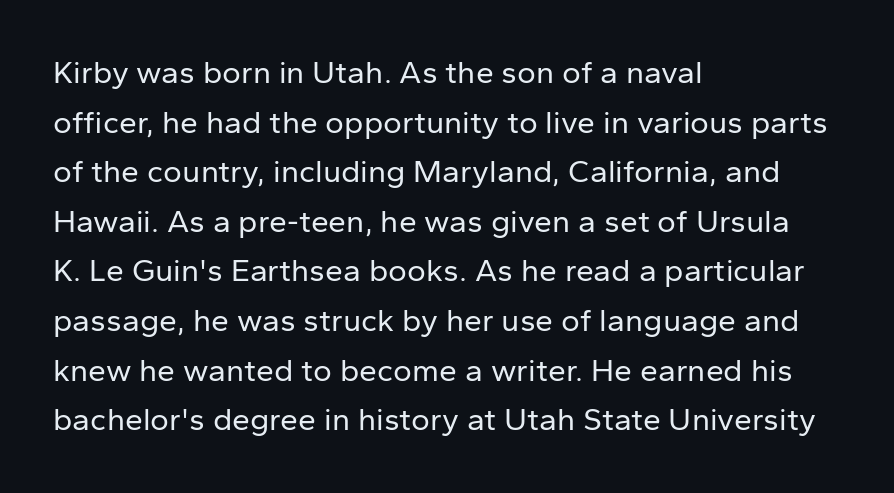
The image shows 32 px regular-weight sans-serif type, upright; set left-aligned, normal line spacing (1.55x), normal letter spacing, not underlined; low stroke contrast and a medium x-height.
